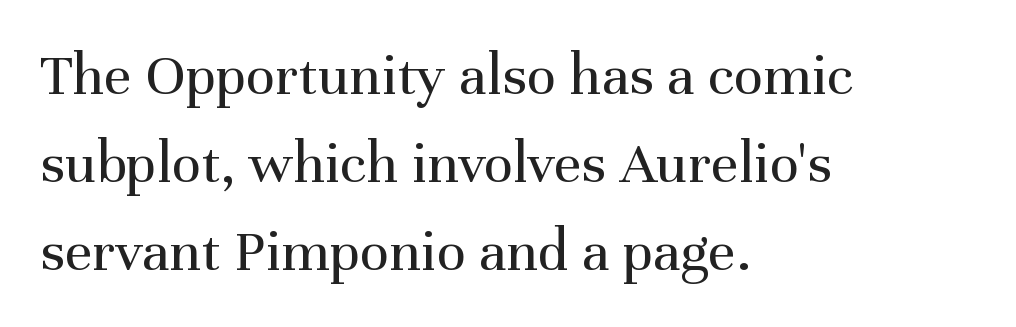
{"serif": "yes", "italic": "no", "bold": "no", "weight": "regular", "width": "normal", "stroke_contrast": "medium", "x_height": "medium", "monospaced": "no", "underline": "no", "align": "left", "line_spacing": "normal", "line_spacing_ratio": 1.44, "letter_spacing": "normal", "letter_spacing_em": 0.0, "glyph_px": 61}
